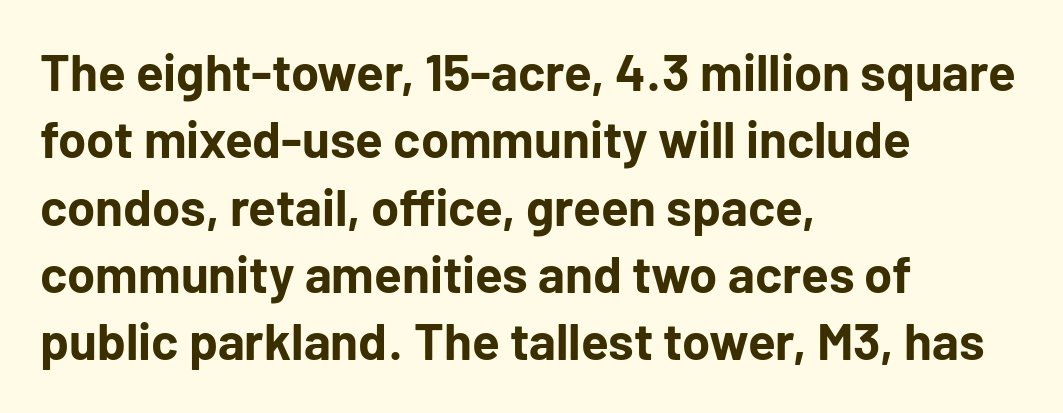
{"serif": "no", "italic": "no", "bold": "yes", "weight": "bold", "width": "normal", "stroke_contrast": "low", "x_height": "medium", "monospaced": "no", "underline": "no", "align": "left", "line_spacing": "normal", "line_spacing_ratio": 1.32, "letter_spacing": "normal", "letter_spacing_em": 0.0, "glyph_px": 51}
